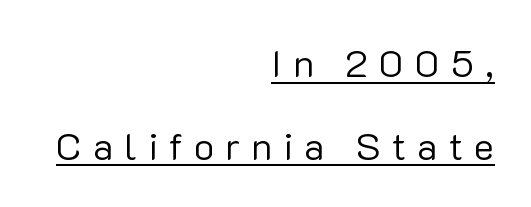
The space between consecutive lines is lavish. Italic? Not at all — the glyphs are vertical. These lines have a slow, spaced-out rhythm from letter to letter. One-word summary of the alignment: right. Look at the bottom of the vertical strokes: they stop flat, with no serifs. These lines are rendered in a variable-pitch font.
